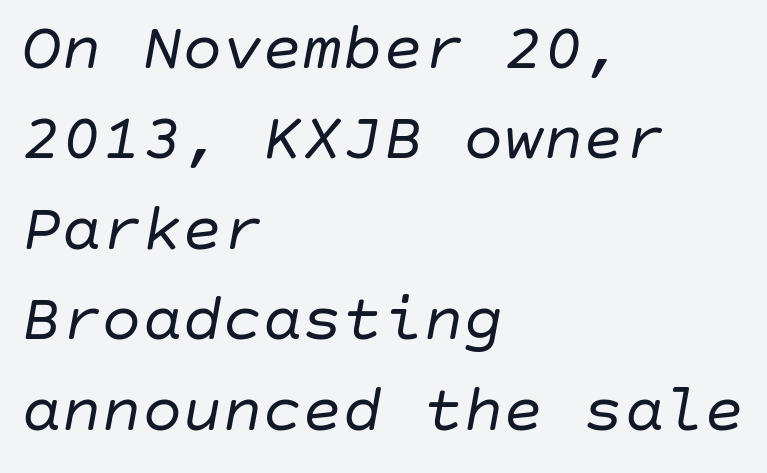
Q: Is the text bold? A: No.
Q: Is the text italic (slanted)? A: Yes, it leans right by about 10 degrees.
Q: Is the text underlined? A: No.
Q: How is the paragraph aligned? A: Left-aligned.
Q: Is the spacing between letters normal or unusually wide? A: Normal.
Q: Is the spacing between lines tight, normal or loose? A: Normal.
Q: Width (condensed, normal, or wide)? A: Normal.
Q: Stroke contrast? A: Low.
Q: x-height? A: Large.
